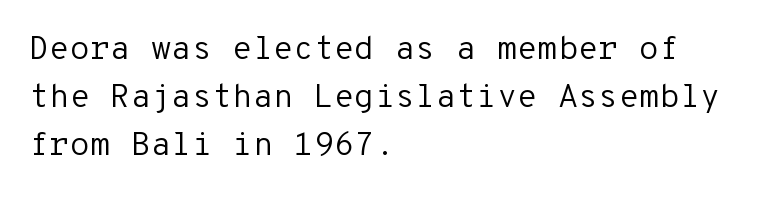
The image shows 33 px regular-weight sans-serif type, upright, monospaced; set left-aligned, normal line spacing (1.45x), normal letter spacing, not underlined; low stroke contrast and a medium x-height.
